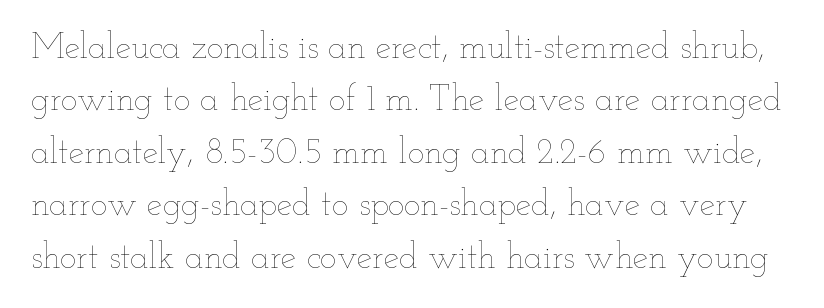
{"italic": "no", "bold": "no", "weight": "thin", "width": "wide", "stroke_contrast": "low", "x_height": "small", "monospaced": "no", "underline": "no", "line_spacing": "normal", "line_spacing_ratio": 1.5, "letter_spacing": "normal", "letter_spacing_em": 0.0, "glyph_px": 35}
